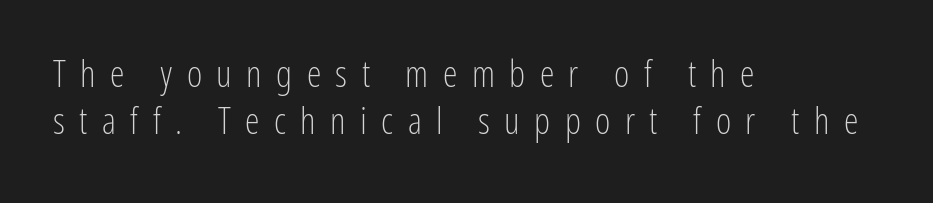
Q: Is the text bold? A: No.
Q: Is the text italic (slanted)? A: No, it is upright.
Q: Is the typeface a serif or a sans-serif typeface? A: Sans-serif.
Q: Is the text underlined? A: No.
Q: How is the paragraph aligned? A: Left-aligned.
Q: Is the spacing between letters normal or unusually wide? A: Unusually wide.
Q: Is the spacing between lines tight, normal or loose? A: Normal.
Q: Width (condensed, normal, or wide)? A: Condensed.
Q: Stroke contrast? A: Low.
Q: x-height? A: Medium.
Q: Monospaced? A: No.
